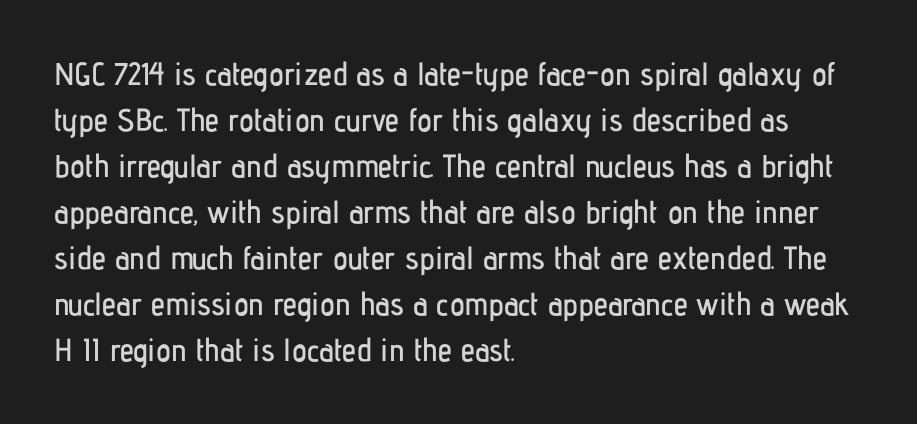
Q: Is the text italic (slanted)? A: No, it is upright.
Q: Is the typeface a serif or a sans-serif typeface? A: Sans-serif.
Q: Is the text underlined? A: No.
Q: How is the paragraph aligned? A: Left-aligned.
Q: Is the spacing between letters normal or unusually wide? A: Normal.
Q: Is the spacing between lines tight, normal or loose? A: Normal.
Q: Width (condensed, normal, or wide)? A: Condensed.
Q: Stroke contrast? A: Low.
Q: x-height? A: Medium.
Q: Monospaced? A: No.
